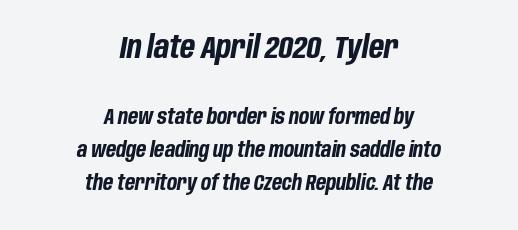
Q: Is the text bold? A: Yes.
Q: Is the text italic (slanted)? A: Yes, it leans right by about 10 degrees.
Q: Is the text underlined? A: No.
Q: How is the paragraph aligned? A: Centered.
Q: Is the spacing between letters normal or unusually wide? A: Normal.
Q: Is the spacing between lines tight, normal or loose? A: Normal.
Q: Which block of text is set in a larger size, the first (top) or the second (bottom)? A: The first (top) one.
Q: Width (condensed, normal, or wide)? A: Condensed.
Q: Stroke contrast? A: Low.
Q: x-height? A: Large.
Q: Monospaced? A: No.
